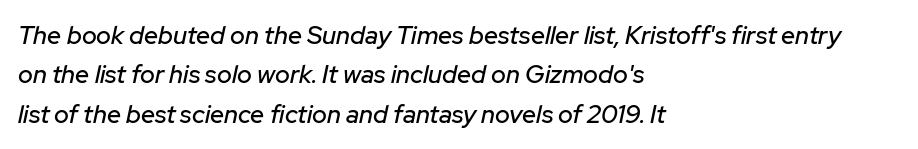
The image shows 25 px text type, italic (leaning right); set left-aligned, normal line spacing (1.58x), normal letter spacing, not underlined.
